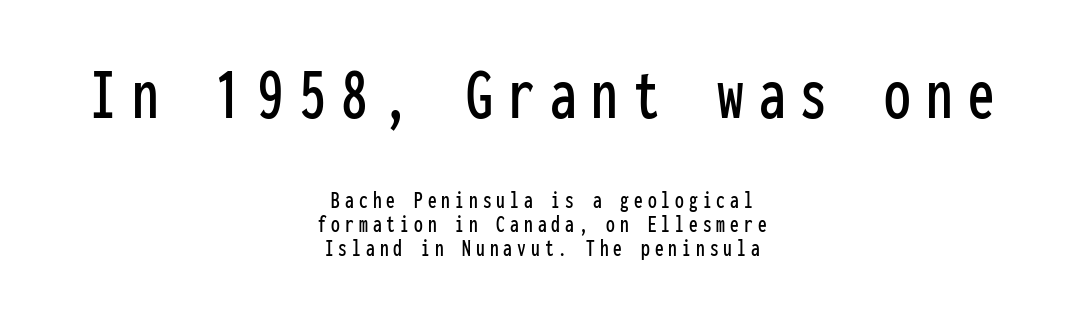
Q: Is the text italic (slanted)? A: No, it is upright.
Q: Is the typeface a serif or a sans-serif typeface? A: Sans-serif.
Q: Is the text underlined? A: No.
Q: How is the paragraph aligned? A: Centered.
Q: Is the spacing between letters normal or unusually wide? A: Unusually wide.
Q: Is the spacing between lines tight, normal or loose? A: Tight.
Q: Which block of text is set in a larger size, the first (top) or the second (bottom)? A: The first (top) one.
Q: Width (condensed, normal, or wide)? A: Condensed.
Q: Stroke contrast? A: Low.
Q: x-height? A: Medium.
Q: Monospaced? A: Yes.
